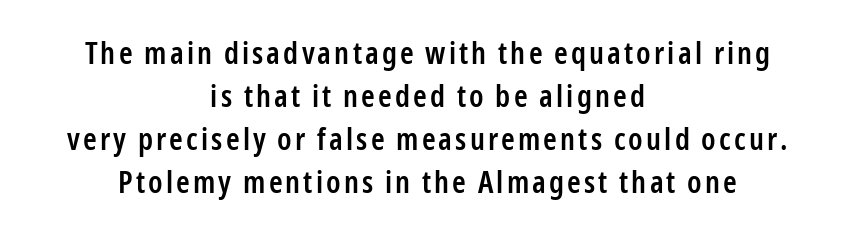
The image shows 31 px semibold, condensed sans-serif type, upright; set centered, normal line spacing (1.39x), not underlined; low stroke contrast and a medium x-height.
